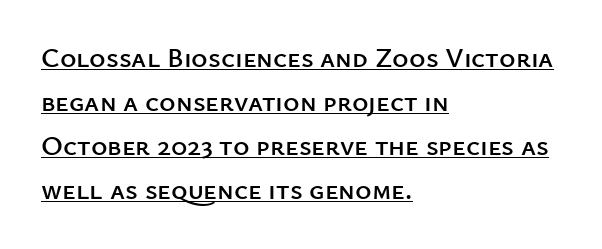
The image shows 28 px sans-serif type, upright; set left-aligned, normal line spacing (1.57x), normal letter spacing, underlined; low stroke contrast and a medium x-height.
